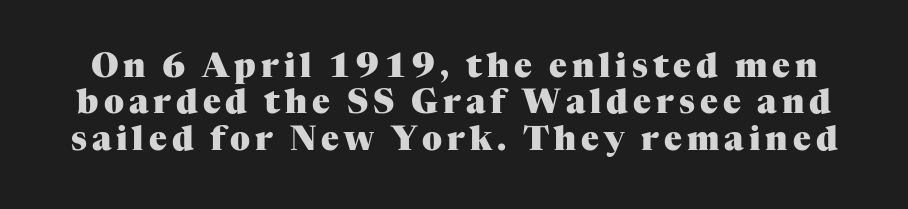
{"serif": "yes", "italic": "no", "bold": "yes", "weight": "heavy", "width": "normal", "stroke_contrast": "medium", "x_height": "medium", "monospaced": "no", "underline": "no", "line_spacing": "tight", "line_spacing_ratio": 1.1, "glyph_px": 33}
